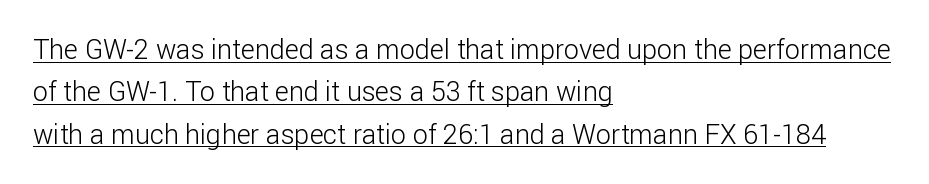
Q: Is the text bold? A: No.
Q: Is the text italic (slanted)? A: No, it is upright.
Q: Is the text underlined? A: Yes.
Q: How is the paragraph aligned? A: Left-aligned.
Q: Is the spacing between letters normal or unusually wide? A: Normal.
Q: Is the spacing between lines tight, normal or loose? A: Normal.
